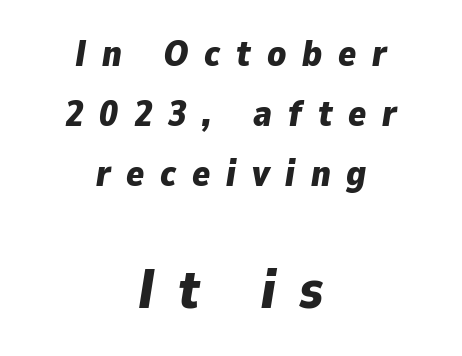
The image shows 55 px bold type, italic (leaning right); set centered, normal line spacing (1.62x), unusually wide letter spacing (+0.43 em), not underlined; the second (bottom) block is 1.49x larger; low stroke contrast and a medium x-height.
